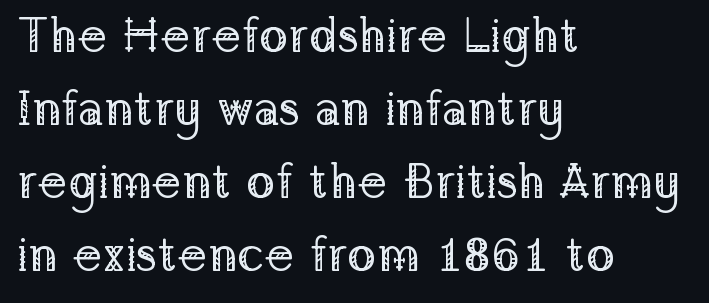
The image shows 48 px regular-weight serif type, upright; set left-aligned, normal line spacing (1.52x), normal letter spacing, not underlined; low stroke contrast and a medium x-height.
